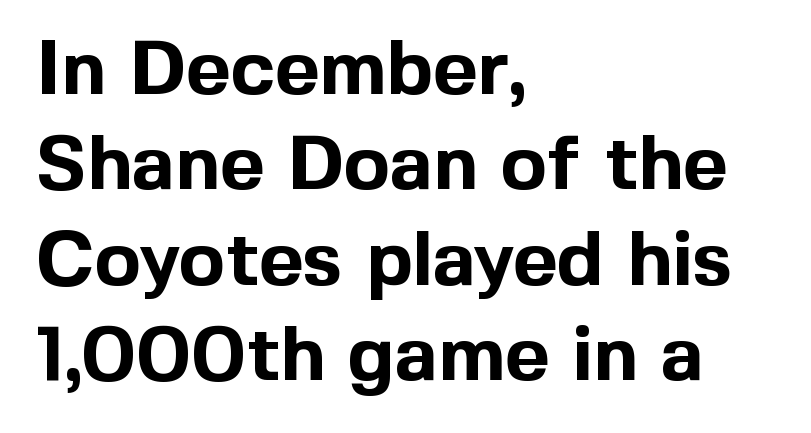
The image shows 77 px bold sans-serif type, upright; set left-aligned, line spacing 1.24x, normal letter spacing, not underlined; a medium x-height.
